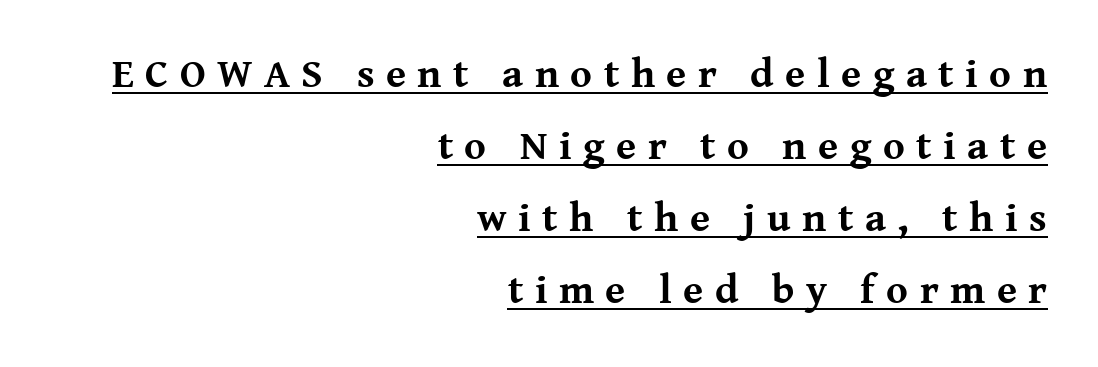
{"serif": "yes", "italic": "no", "bold": "yes", "weight": "bold", "width": "normal", "stroke_contrast": "medium", "x_height": "medium", "monospaced": "no", "underline": "yes", "align": "right", "line_spacing_ratio": 1.76, "letter_spacing": "wide", "letter_spacing_em": 0.28, "glyph_px": 41}
